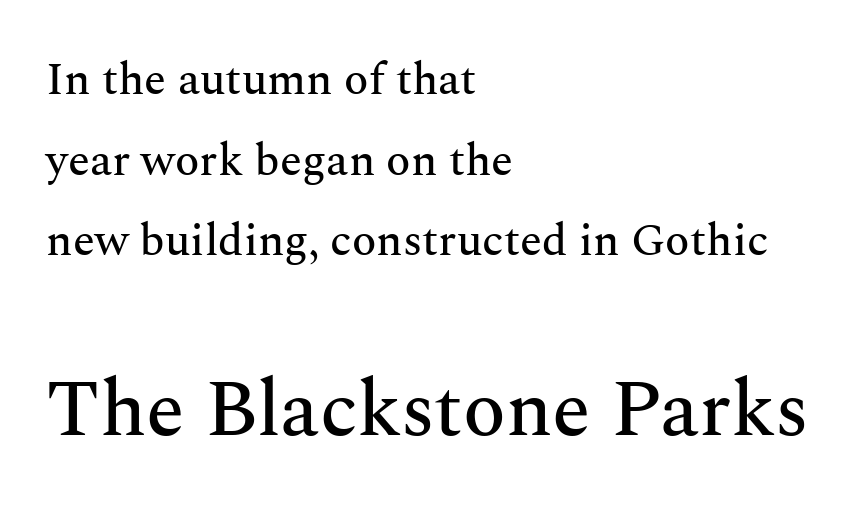
The image shows 79 px serif type, upright; set left-aligned, line spacing 1.79x, normal letter spacing, not underlined; the second (bottom) block is 1.76x larger; medium stroke contrast and a medium x-height.
